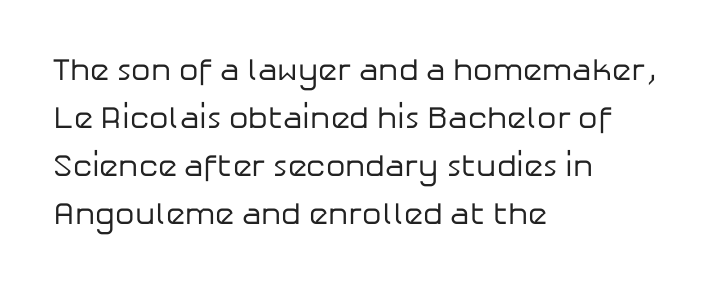
Q: Is the text bold? A: No.
Q: Is the text italic (slanted)? A: No, it is upright.
Q: Is the typeface a serif or a sans-serif typeface? A: Sans-serif.
Q: Is the text underlined? A: No.
Q: How is the paragraph aligned? A: Left-aligned.
Q: Is the spacing between letters normal or unusually wide? A: Normal.
Q: Is the spacing between lines tight, normal or loose? A: Normal.
Q: Width (condensed, normal, or wide)? A: Normal.
Q: Stroke contrast? A: Low.
Q: x-height? A: Medium.
Q: Monospaced? A: No.
